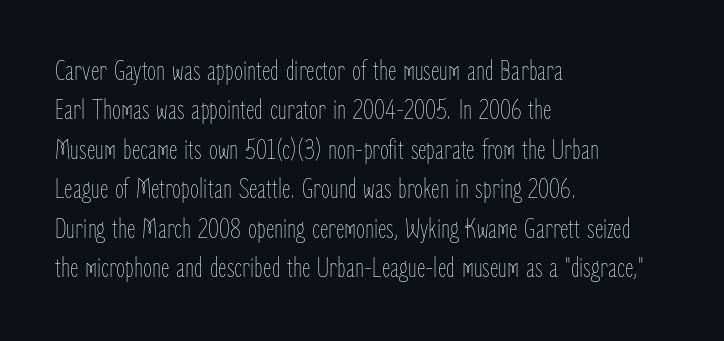
Does the lettering tilt? It doesn't — this is upright. You could not count columns in this text — the font is proportionally spaced. Weight: in the light-to-regular range. The vertical gap from one line to the next is medium. Beneath every word, the page is bare. Horizontal alignment here is leftward, the default for most running prose.
